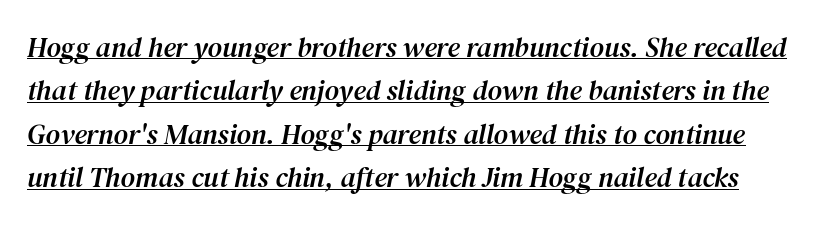
Successive baselines arrive at the customary interval. Between one letter and the next there's only the usual sliver of space. A baseline rule has been typeset under these characters. Quick note: italic. In terms of letterform style, serifs are clearly present.
